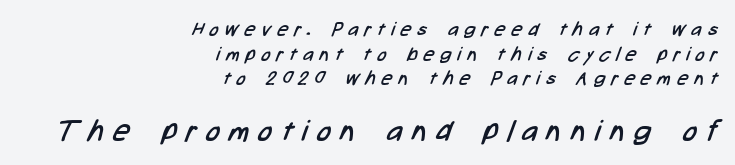
The image shows 29 px regular-weight, condensed sans-serif type; set right-aligned, normal line spacing (1.29x), unusually wide letter spacing (+0.33 em), not underlined; the second (bottom) block is 1.53x larger; low stroke contrast and a medium x-height.
